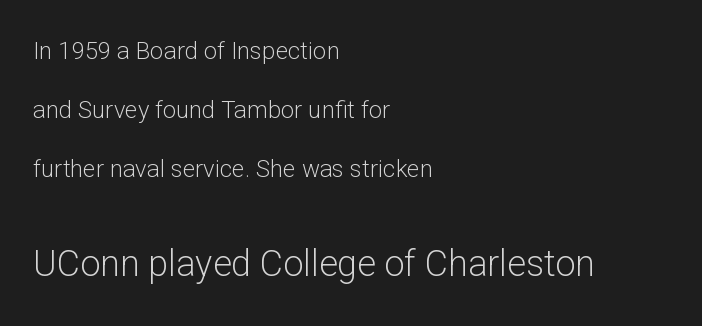
The image shows 36 px light sans-serif type, upright; set left-aligned, loose line spacing (2.45x), normal letter spacing, not underlined; the second (bottom) block is 1.5x larger; low stroke contrast and a medium x-height.
